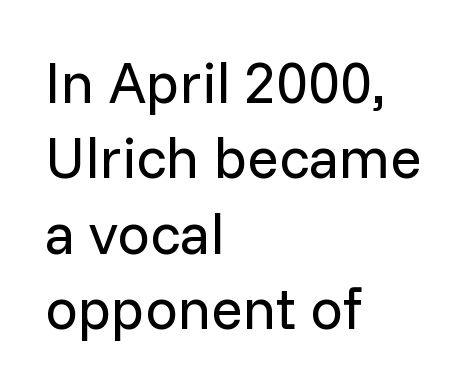
The image shows 58 px regular-weight sans-serif type, upright; set left-aligned, normal line spacing (1.3x), normal letter spacing, not underlined; low stroke contrast and a medium x-height.
